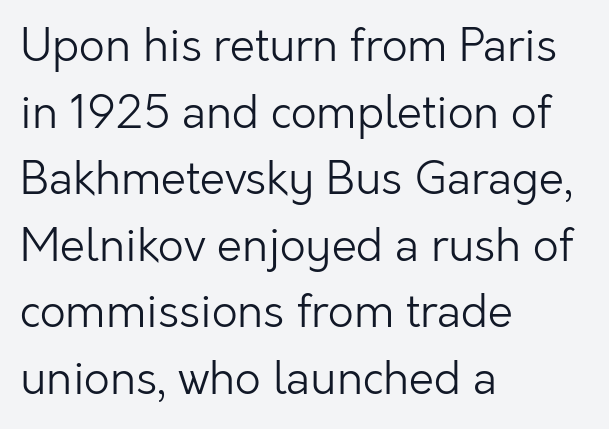
Short and long lines alike share a common starting point at left. The face looks like a standard text weight, possibly lighter. The lines sit at an ordinary, default distance from one another. Looks like regular typesetting: each glyph gets only the width it needs. Students, note that the glyphs here touch the page at normal intervals.
